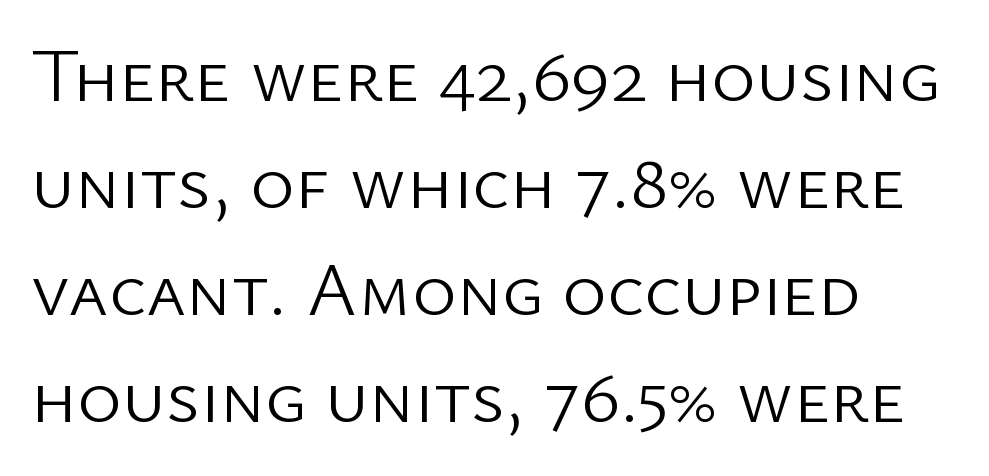
Q: Is the text bold? A: No.
Q: Is the text italic (slanted)? A: No, it is upright.
Q: Is the typeface a serif or a sans-serif typeface? A: Sans-serif.
Q: Is the text underlined? A: No.
Q: How is the paragraph aligned? A: Left-aligned.
Q: Is the spacing between letters normal or unusually wide? A: Normal.
Q: Is the spacing between lines tight, normal or loose? A: Normal.
Q: Width (condensed, normal, or wide)? A: Normal.
Q: Stroke contrast? A: Low.
Q: x-height? A: Medium.
Q: Monospaced? A: No.
